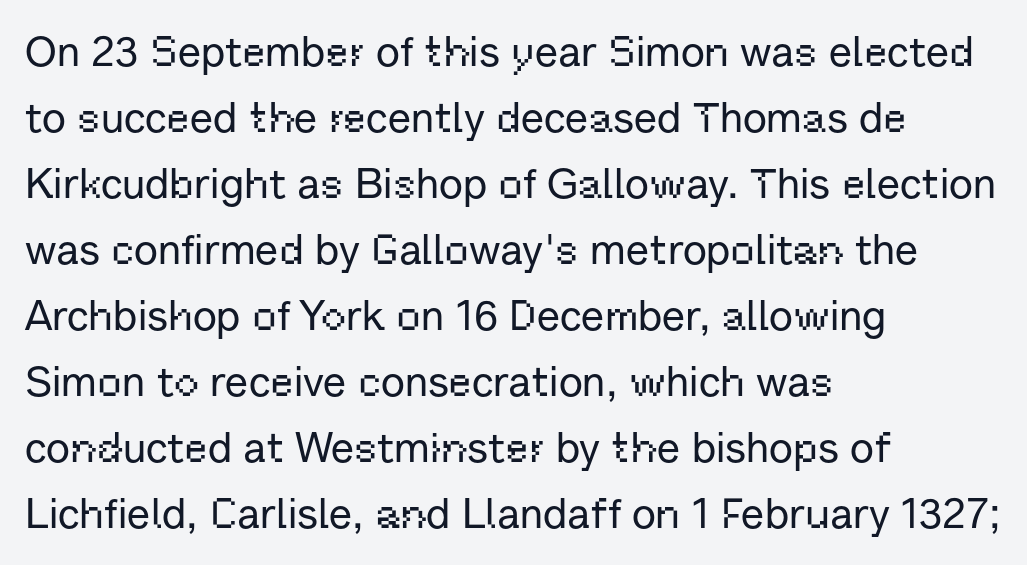
These lines are rendered in a variable-pitch font. The rendering keeps characters at their native spacing. A normal amount of white space separates one row of letters from the next. Are there feet on the stems? There aren't — it's a sans. Does the lettering tilt? It doesn't — this is upright. Underlining? Definitely not there.
